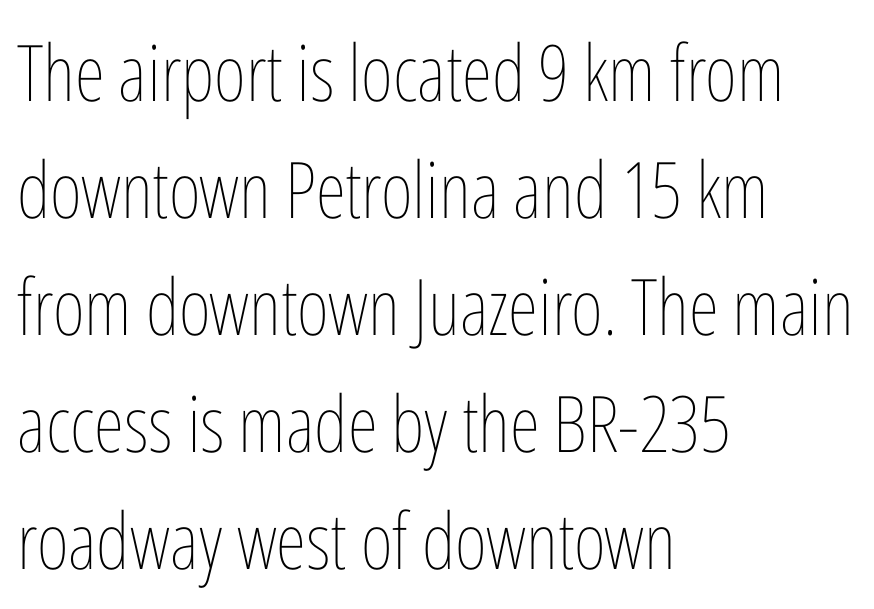
The image shows 78 px thin, condensed type, upright; set left-aligned, normal line spacing (1.5x), normal letter spacing, not underlined; low stroke contrast and a medium x-height.
